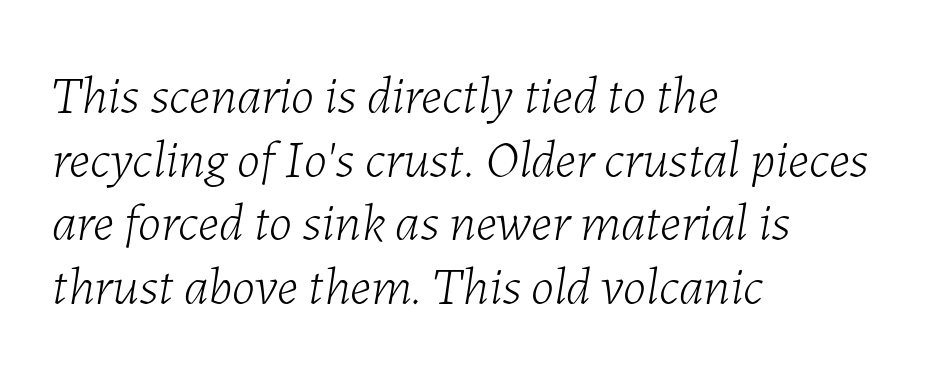
The image shows 53 px light type, italic (leaning right); set left-aligned, line spacing 1.2x, normal letter spacing, not underlined; low stroke contrast and a medium x-height.
